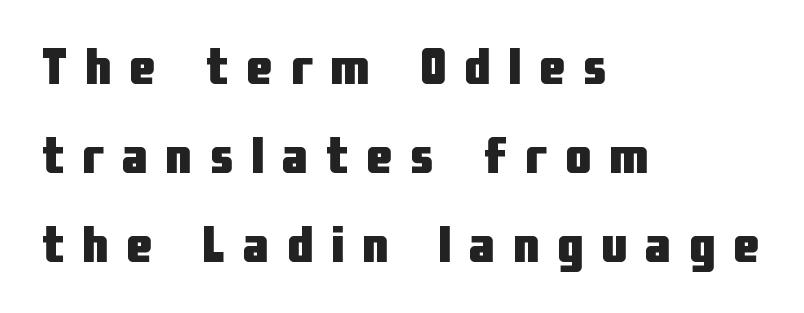
{"serif": "no", "italic": "no", "bold": "yes", "weight": "heavy", "width": "condensed", "stroke_contrast": "low", "x_height": "medium", "monospaced": "no", "underline": "no", "align": "left", "line_spacing_ratio": 1.71, "letter_spacing": "wide", "letter_spacing_em": 0.35, "glyph_px": 52}
